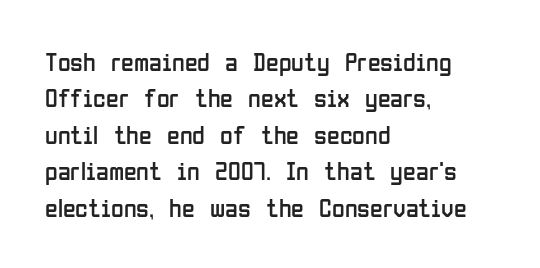
The image shows 26 px text type, upright; set left-aligned, normal line spacing (1.4x), normal letter spacing, not underlined.
